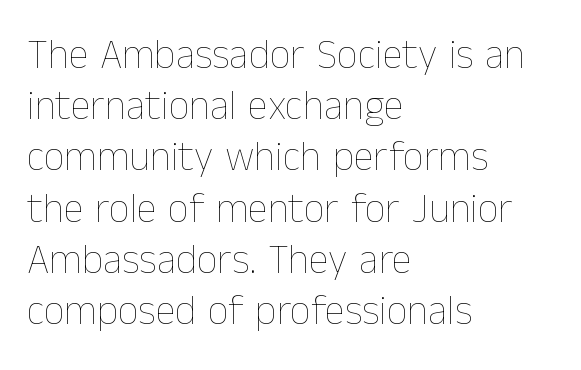
Q: Is the text bold? A: No.
Q: Is the text italic (slanted)? A: No, it is upright.
Q: Is the text underlined? A: No.
Q: How is the paragraph aligned? A: Left-aligned.
Q: Is the spacing between letters normal or unusually wide? A: Normal.
Q: Is the spacing between lines tight, normal or loose? A: Normal.
Q: Width (condensed, normal, or wide)? A: Normal.
Q: Stroke contrast? A: Low.
Q: x-height? A: Medium.
Q: Monospaced? A: No.
